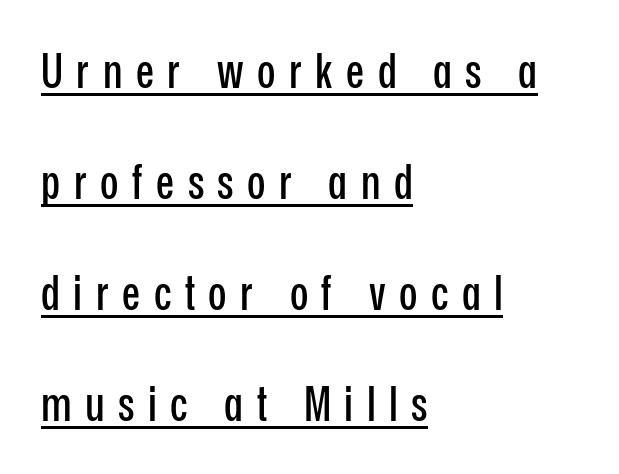
Q: Is the text italic (slanted)? A: No, it is upright.
Q: Is the typeface a serif or a sans-serif typeface? A: Sans-serif.
Q: Is the text underlined? A: Yes.
Q: How is the paragraph aligned? A: Left-aligned.
Q: Is the spacing between letters normal or unusually wide? A: Unusually wide.
Q: Is the spacing between lines tight, normal or loose? A: Loose.
Q: Width (condensed, normal, or wide)? A: Condensed.
Q: Stroke contrast? A: Low.
Q: x-height? A: Medium.
Q: Monospaced? A: No.
